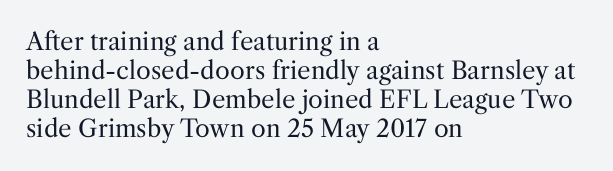
Q: Is the text bold? A: No.
Q: Is the text italic (slanted)? A: No, it is upright.
Q: Is the text underlined? A: No.
Q: How is the paragraph aligned? A: Left-aligned.
Q: Is the spacing between letters normal or unusually wide? A: Normal.
